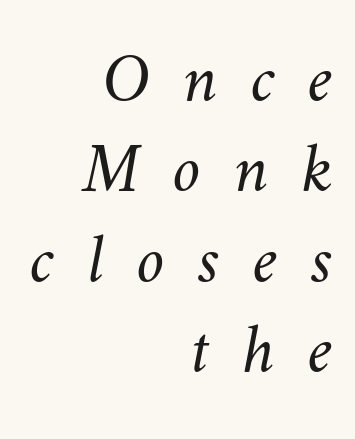
Q: Is the text bold? A: No.
Q: Is the text underlined? A: No.
Q: How is the paragraph aligned? A: Right-aligned.
Q: Is the spacing between letters normal or unusually wide? A: Unusually wide.
Q: Is the spacing between lines tight, normal or loose? A: Normal.
Q: Width (condensed, normal, or wide)? A: Normal.
Q: Stroke contrast? A: Medium.
Q: x-height? A: Small.
Q: Monospaced? A: No.
